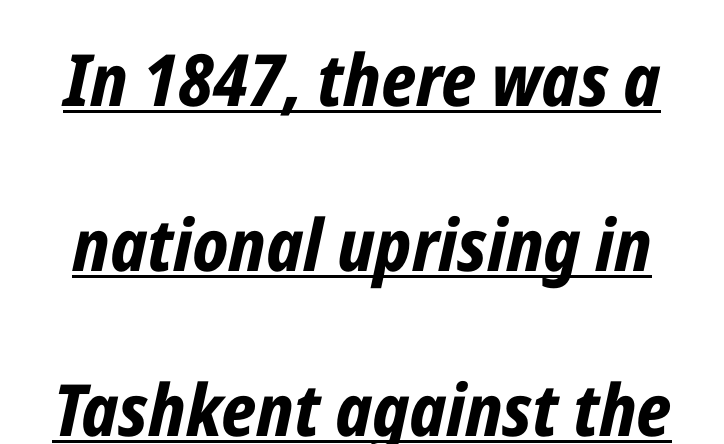
The image shows 72 px bold, condensed type, italic (leaning right); set loose line spacing (2.29x), normal letter spacing, underlined; low stroke contrast and a medium x-height.
